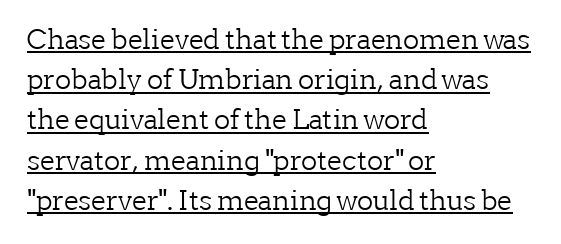
Observe the ordinary spacing: letters are neighbours, not strangers. Ascenders rise straight up at ninety degrees. Emphasis is given by a line drawn under the lettering. A quiet, ordinary-to-light weight characterises the typeface. These lines are set flush left with a ragged right edge. Quick note: interline space is typical.
